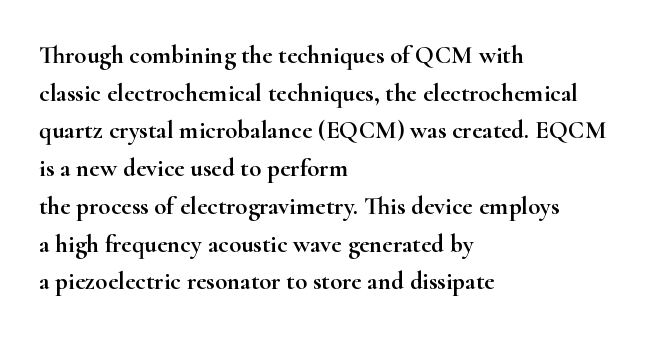
{"italic": "no", "underline": "no", "align": "left", "line_spacing": "normal", "line_spacing_ratio": 1.51, "letter_spacing": "normal", "letter_spacing_em": 0.0, "glyph_px": 25}
